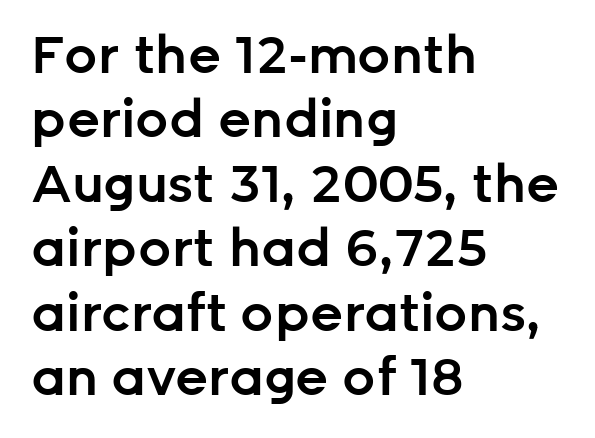
Q: Is the text bold? A: Semi-bold.
Q: Is the text italic (slanted)? A: No, it is upright.
Q: Is the typeface a serif or a sans-serif typeface? A: Sans-serif.
Q: Is the text underlined? A: No.
Q: How is the paragraph aligned? A: Left-aligned.
Q: Is the spacing between letters normal or unusually wide? A: Normal.
Q: Width (condensed, normal, or wide)? A: Normal.
Q: Stroke contrast? A: Low.
Q: x-height? A: Medium.
Q: Monospaced? A: No.
